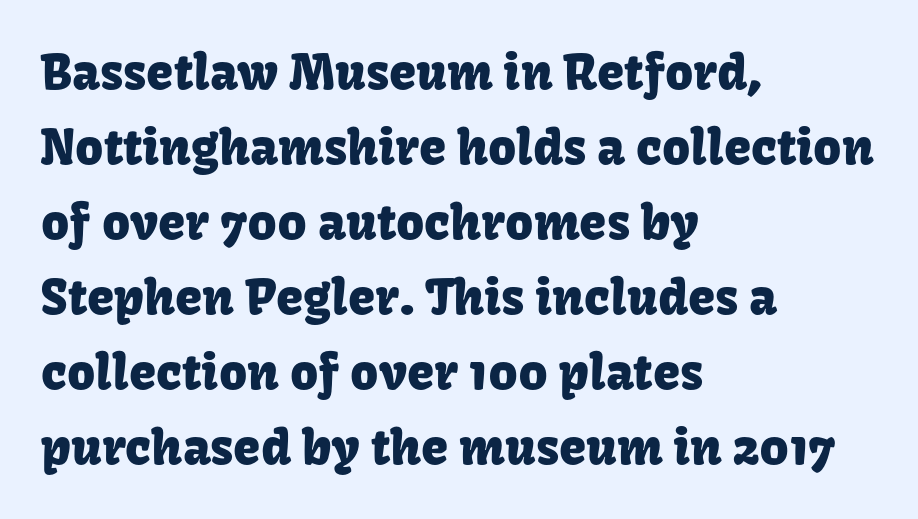
The image shows 49 px sans-serif type, upright; set left-aligned, normal line spacing (1.53x), normal letter spacing, not underlined; low stroke contrast and a medium x-height.
